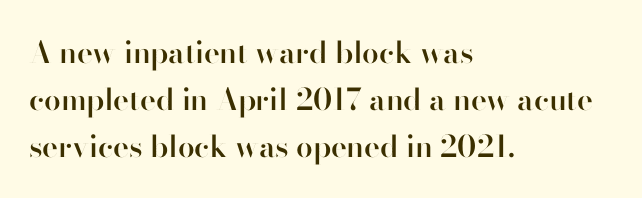
Q: Is the text bold? A: Semi-bold.
Q: Is the text italic (slanted)? A: No, it is upright.
Q: Is the typeface a serif or a sans-serif typeface? A: Sans-serif.
Q: Is the text underlined? A: No.
Q: How is the paragraph aligned? A: Left-aligned.
Q: Is the spacing between letters normal or unusually wide? A: Normal.
Q: Is the spacing between lines tight, normal or loose? A: Normal.
Q: Width (condensed, normal, or wide)? A: Normal.
Q: Stroke contrast? A: High.
Q: x-height? A: Small.
Q: Monospaced? A: No.
